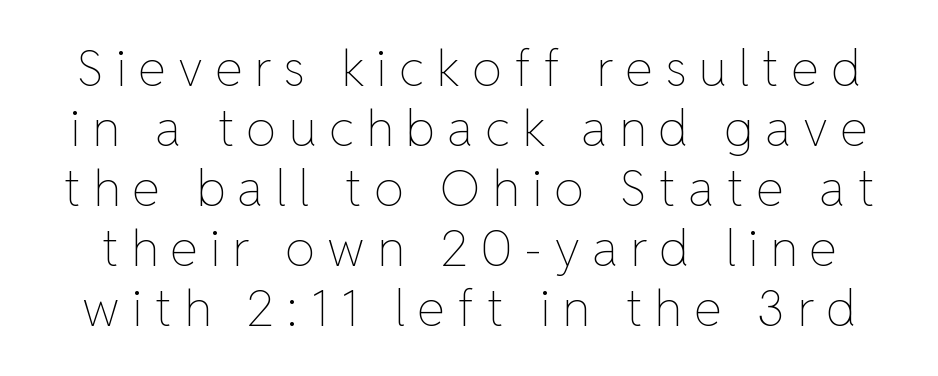
The image shows 50 px thin type, upright; set line spacing 1.2x, unusually wide letter spacing (+0.24 em), not underlined; low stroke contrast and a medium x-height.
